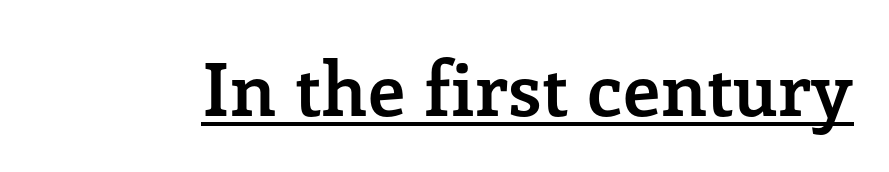
The letters advance in unequal steps, a hallmark of proportional type. Underline: present. This rendering leaves character spacing at its baseline value. Tall strokes in this sample are plumb rather than angled.
